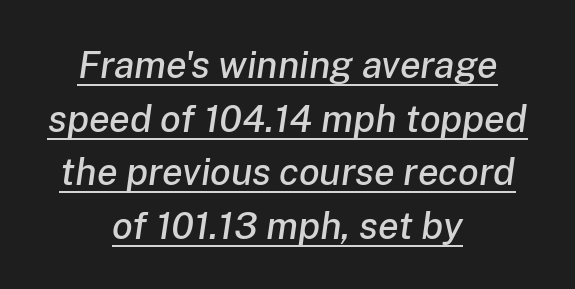
The image shows 38 px text type, italic (leaning right); set centered, normal line spacing (1.41x), normal letter spacing, underlined; low stroke contrast and a medium x-height.
